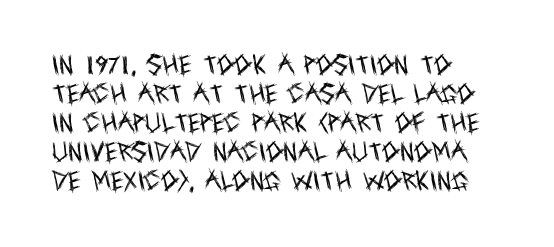
Tall strokes in this sample are plumb rather than angled. The passage shown has conventional tracking throughout. Every row of glyphs begins at an identical x-position on the left. A normal amount of white space separates one row of letters from the next. Type without underlining.
